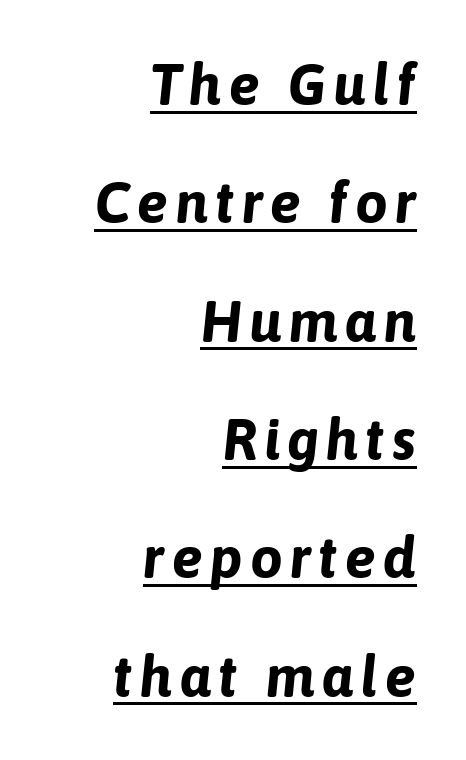
A typesetter would call this leading open, well beyond the default. The text block is weighted toward the right margin, trailing off unevenly leftward. This sample carries an underscore along the baseline area. The letters are bold, with thick, heavy strokes. Here the designer chose a conventional face with non-uniform glyph widths.
